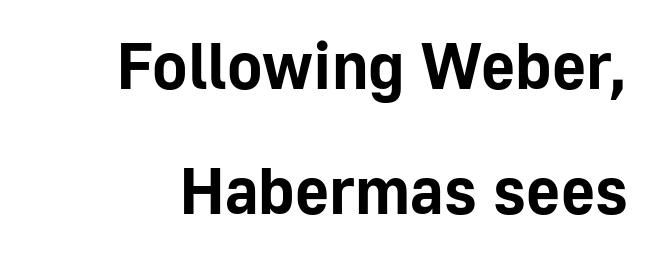
Inter-character spacing is left at the font's built-in metrics. Is this a sans? Yes — the strokes have no serifs. Its strokes are broad and dark, the hallmark of bold type. Notice how the passage keeps a crisp vertical edge on the right only. Is there any slant? The stems are plumb.
